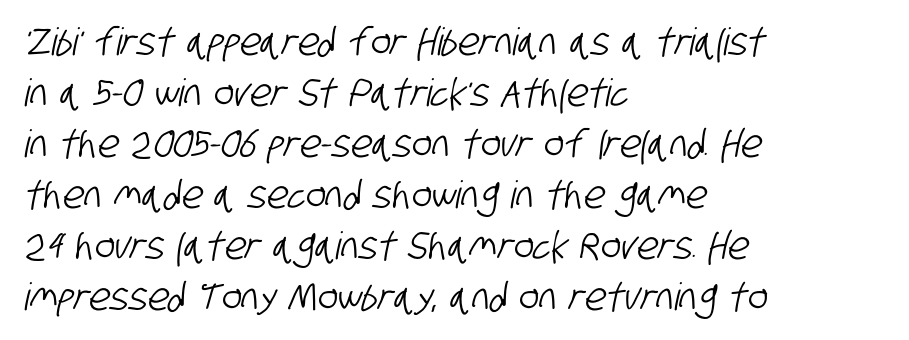
The image shows 38 px condensed sans-serif type; set left-aligned, normal line spacing (1.34x), normal letter spacing, not underlined; low stroke contrast and a large x-height.
